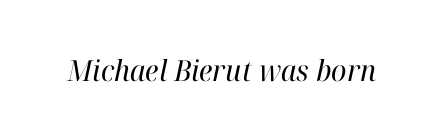
{"serif": "yes", "italic": "yes", "lean": "right", "slant_degrees": 12, "bold": "no", "weight": "regular", "width": "normal", "stroke_contrast": "high", "x_height": "medium", "monospaced": "no", "underline": "no", "letter_spacing": "normal", "letter_spacing_em": 0.0, "glyph_px": 29}
